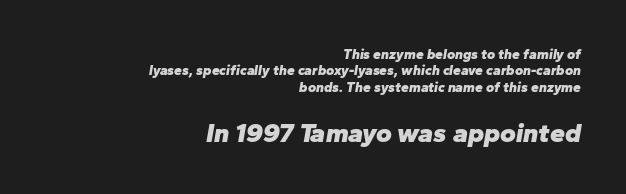
{"italic": "yes", "lean": "right", "slant_degrees": 10, "bold": "yes", "underline": "no", "align": "right", "line_spacing_ratio": 1.17, "letter_spacing": "normal", "letter_spacing_em": 0.0, "larger_block": "second", "size_ratio": 1.93, "glyph_px": 27}
